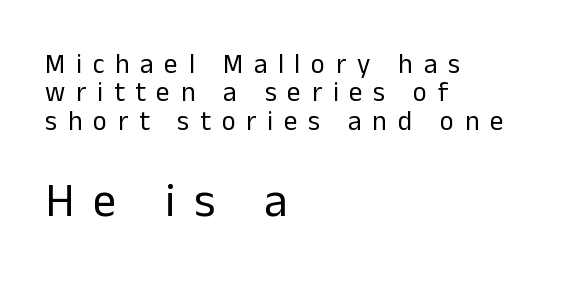
Ordinary non-slanted type is in use. This sample has the flowing, uneven cadence of proportional lettering. The horizontal fit of the characters is loose and conspicuously gappy. The passage is arranged the way most books set body copy — flush left. Letters have the restrained weight of plain body copy at most.
